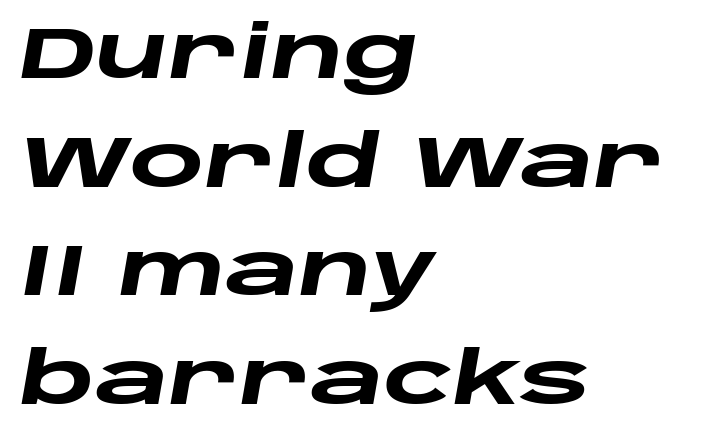
{"italic": "yes", "lean": "right", "slant_degrees": 10, "bold": "yes", "weight": "heavy", "width": "wide", "stroke_contrast": "low", "x_height": "large", "monospaced": "no", "underline": "no", "align": "left", "line_spacing": "normal", "line_spacing_ratio": 1.51, "letter_spacing": "normal", "letter_spacing_em": 0.0, "glyph_px": 72}
